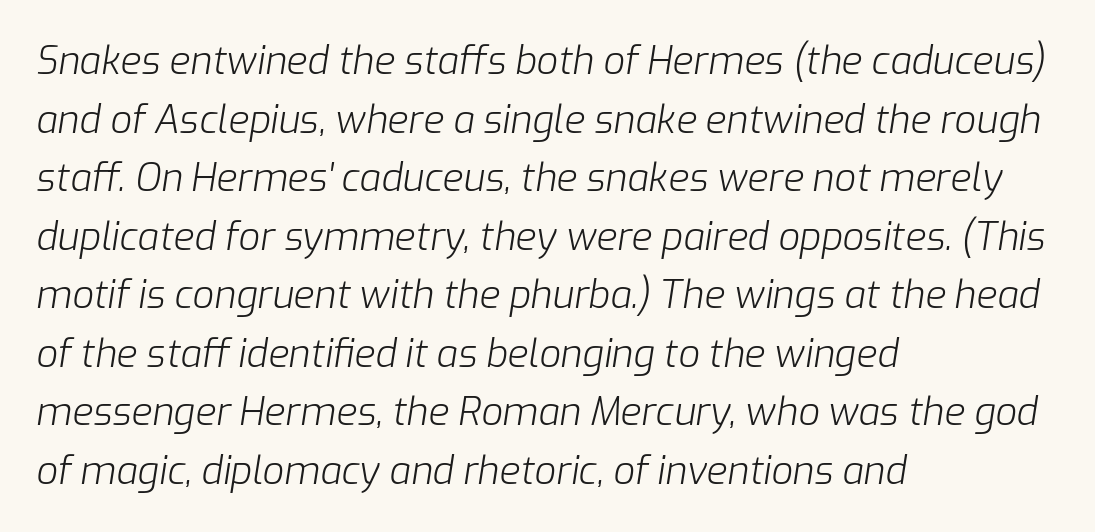
Q: Is the text bold? A: No.
Q: Is the text italic (slanted)? A: Yes, it leans right by about 9 degrees.
Q: Is the text underlined? A: No.
Q: How is the paragraph aligned? A: Left-aligned.
Q: Is the spacing between letters normal or unusually wide? A: Normal.
Q: Is the spacing between lines tight, normal or loose? A: Normal.
Q: Width (condensed, normal, or wide)? A: Normal.
Q: Stroke contrast? A: Low.
Q: x-height? A: Medium.
Q: Monospaced? A: No.
